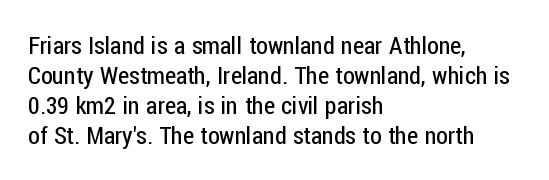
Q: Is the text bold? A: No.
Q: Is the text italic (slanted)? A: No, it is upright.
Q: Is the text underlined? A: No.
Q: How is the paragraph aligned? A: Left-aligned.
Q: Is the spacing between letters normal or unusually wide? A: Normal.
Q: Is the spacing between lines tight, normal or loose? A: Normal.
